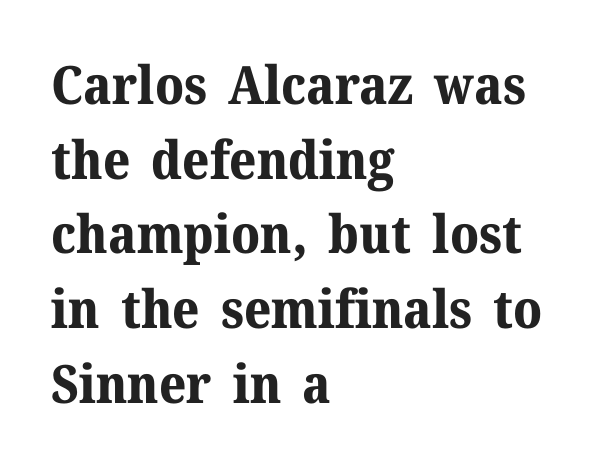
{"serif": "yes", "italic": "no", "bold": "yes", "weight": "bold", "width": "normal", "stroke_contrast": "medium", "x_height": "medium", "monospaced": "no", "underline": "no", "align": "left", "line_spacing": "normal", "line_spacing_ratio": 1.41, "letter_spacing": "normal", "letter_spacing_em": 0.0, "glyph_px": 53}
